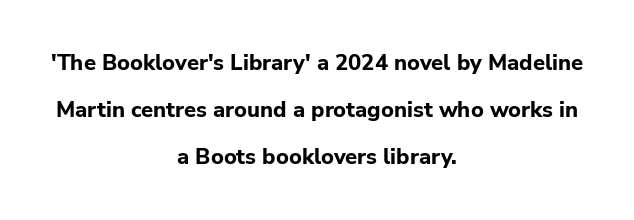
The zone under the glyphs is completely vacant. Compared with typical body copy, the letter spacing here is the same. Summary of vertical rhythm: relaxed, with wide interline spacing. I'd describe the lettering as bold — thick and assertive. In terms of posture, this sample is upright. The text block is weighted toward neither margin, spreading evenly from the middle.
